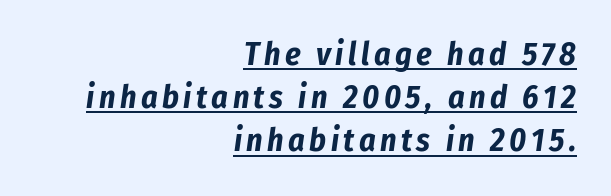
{"italic": "yes", "lean": "right", "slant_degrees": 8, "bold": "yes", "weight": "bold", "width": "condensed", "stroke_contrast": "low", "x_height": "medium", "monospaced": "no", "underline": "yes", "align": "right", "line_spacing": "normal", "line_spacing_ratio": 1.35, "glyph_px": 32}
